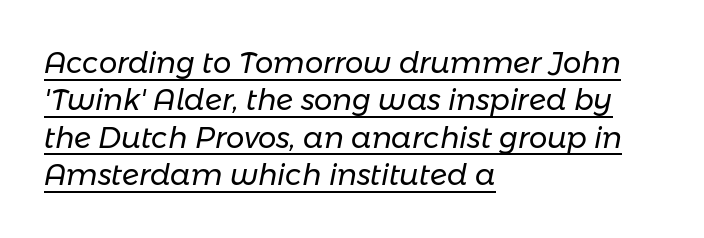
The image shows 29 px regular-weight type, italic (leaning right); set left-aligned, normal line spacing (1.29x), normal letter spacing, underlined; low stroke contrast and a medium x-height.
